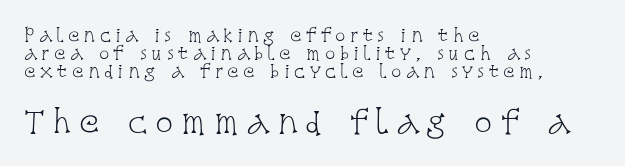
{"serif": "yes", "italic": "no", "bold": "no", "weight": "light", "width": "condensed", "stroke_contrast": "low", "x_height": "large", "monospaced": "no", "underline": "no", "align": "left", "line_spacing": "tight", "line_spacing_ratio": 1.06, "letter_spacing": "wide", "letter_spacing_em": 0.26, "larger_block": "second", "size_ratio": 1.76, "glyph_px": 30}
